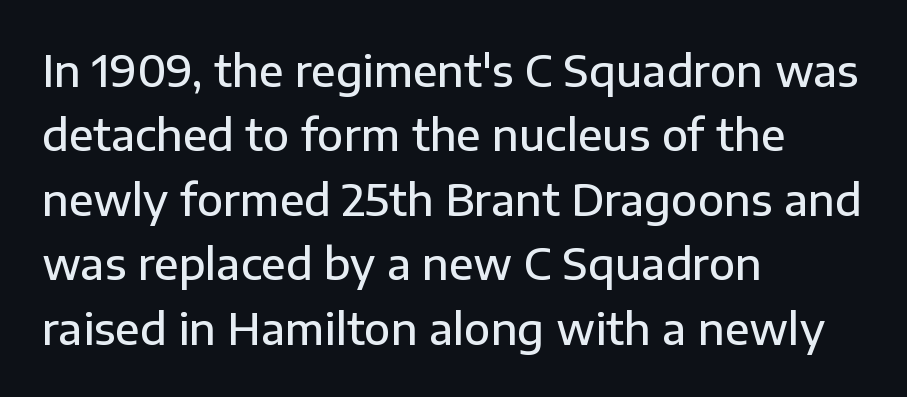
{"serif": "no", "italic": "no", "bold": "semi", "weight": "semibold", "width": "normal", "stroke_contrast": "low", "x_height": "medium", "monospaced": "no", "underline": "no", "align": "left", "line_spacing": "normal", "line_spacing_ratio": 1.5, "letter_spacing": "normal", "letter_spacing_em": 0.0, "glyph_px": 43}
